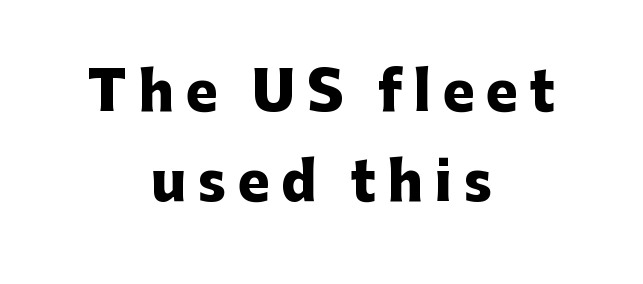
{"serif": "no", "italic": "no", "bold": "yes", "weight": "heavy", "width": "normal", "stroke_contrast": "low", "x_height": "medium", "monospaced": "no", "underline": "no", "align": "center", "line_spacing": "normal", "line_spacing_ratio": 1.69, "letter_spacing": "wide", "letter_spacing_em": 0.22, "glyph_px": 53}
